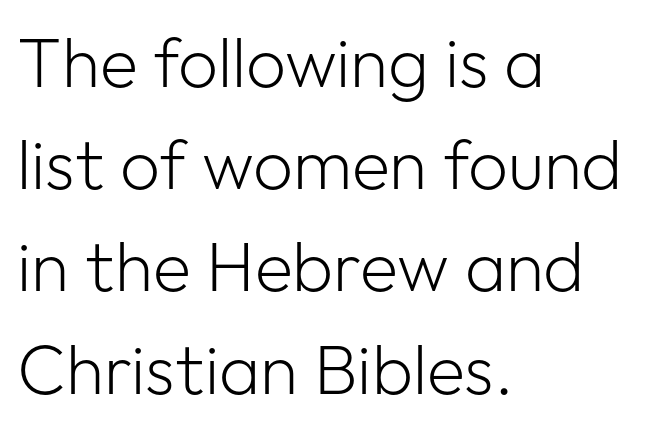
{"serif": "no", "italic": "no", "bold": "no", "weight": "light", "width": "normal", "stroke_contrast": "low", "x_height": "medium", "monospaced": "no", "underline": "no", "align": "left", "line_spacing": "normal", "line_spacing_ratio": 1.46, "letter_spacing": "normal", "letter_spacing_em": 0.0, "glyph_px": 70}
